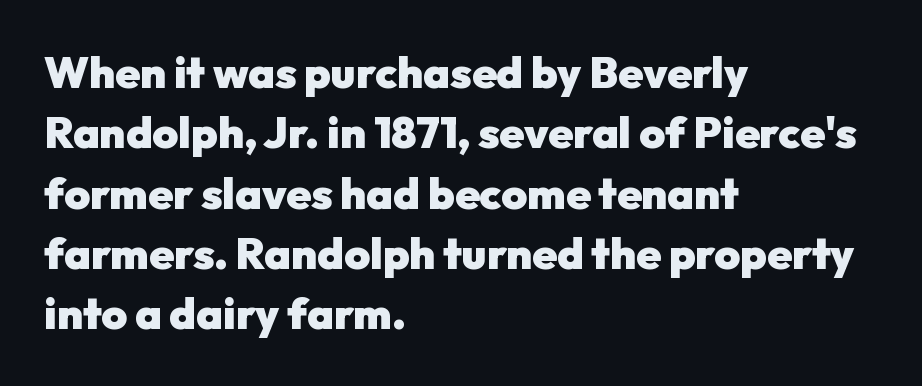
You can tell it's not italic because the verticals are truly vertical. The passage shown stacks its lines at a standard gap. Is this a fixed-width face? No — the glyphs have proportional, varying widths. Weight: bold.
